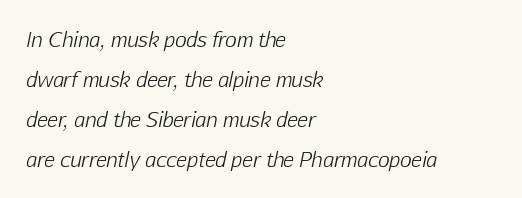
The image shows 20 px text type, italic (leaning right); set left-aligned, loose line spacing (2.0x), normal letter spacing, not underlined.
